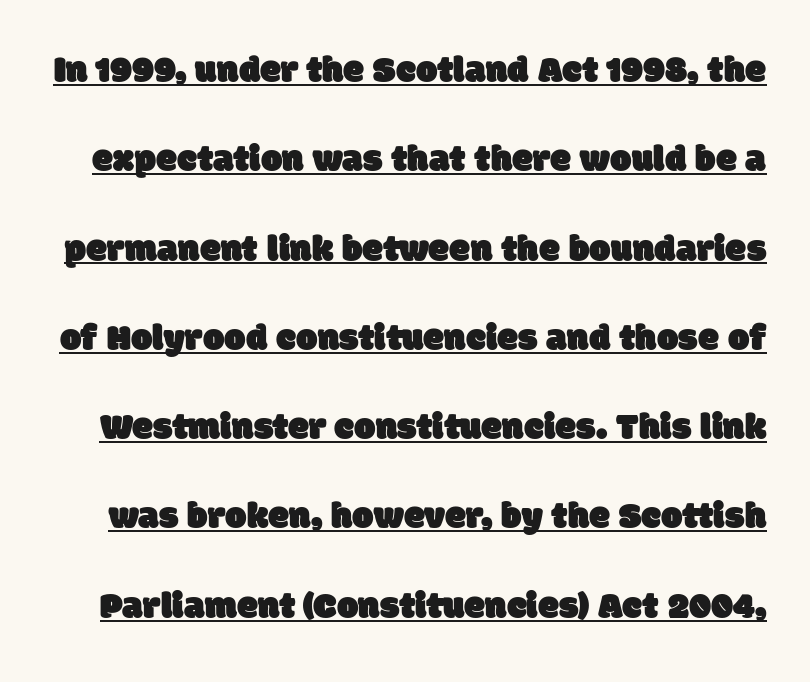
The image shows 38 px sans-serif type; set loose line spacing (2.35x), normal letter spacing, underlined; low stroke contrast and a large x-height.
